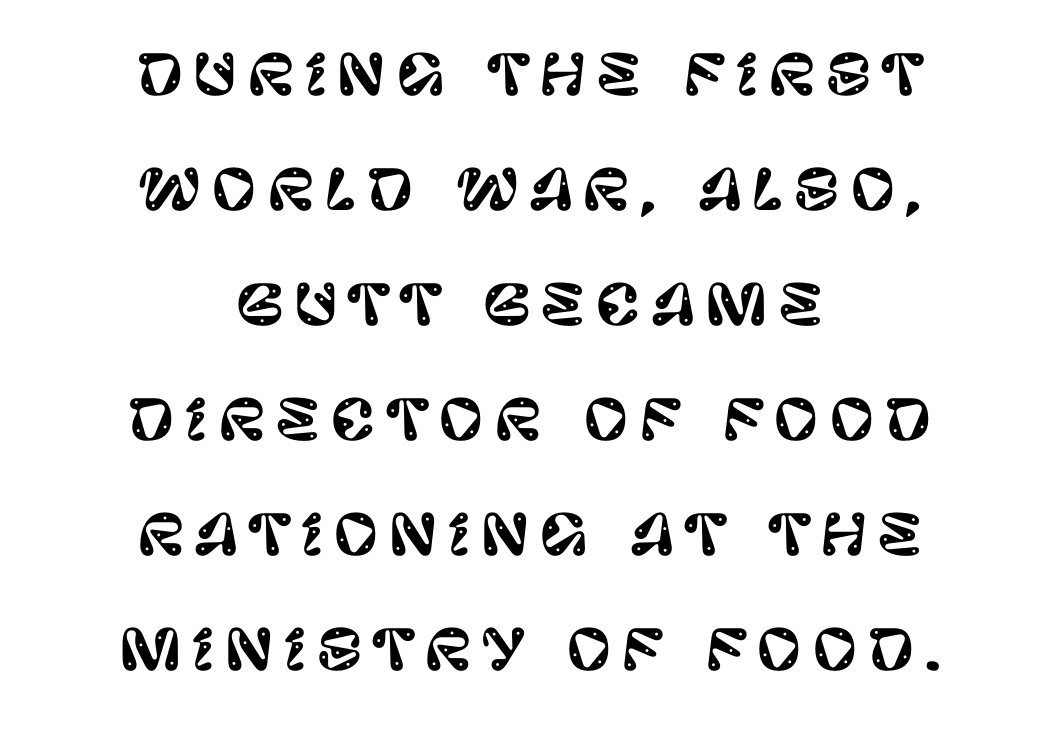
{"serif": "no", "width": "normal", "stroke_contrast": "low", "x_height": "large", "monospaced": "no", "underline": "no", "align": "center", "line_spacing": "loose", "line_spacing_ratio": 2.09, "glyph_px": 55}
